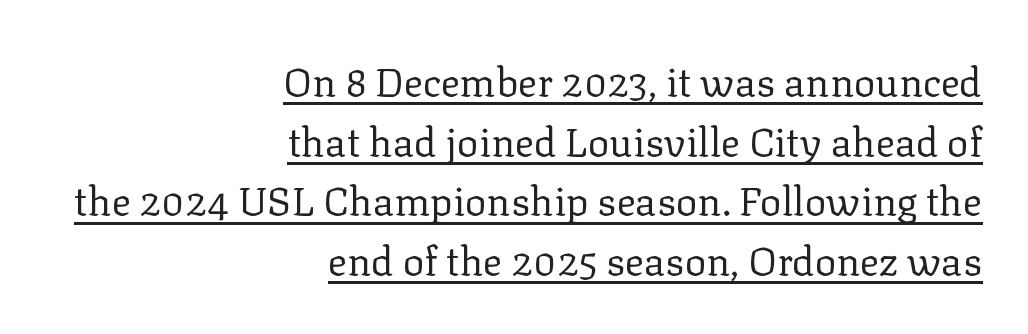
The image shows 40 px regular-weight serif type, upright; set right-aligned, normal line spacing (1.49x), normal letter spacing, underlined; low stroke contrast and a medium x-height.
